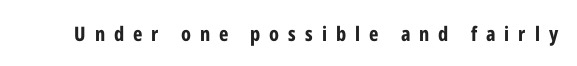
{"italic": "no", "bold": "yes", "underline": "no", "letter_spacing": "wide", "letter_spacing_em": 0.45, "glyph_px": 20}
